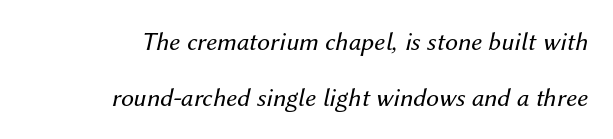
The image shows 26 px text type, italic (leaning right); set right-aligned, loose line spacing (2.15x), normal letter spacing, not underlined.
